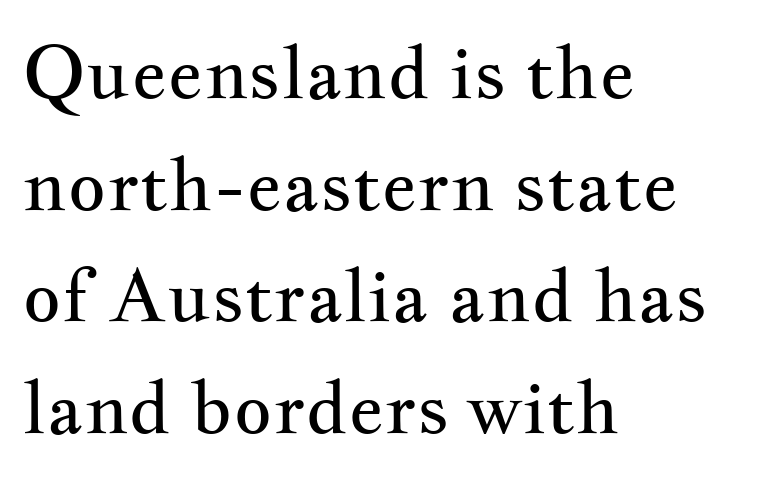
Q: Is the text bold? A: No.
Q: Is the text italic (slanted)? A: No, it is upright.
Q: Is the typeface a serif or a sans-serif typeface? A: Serif.
Q: Is the text underlined? A: No.
Q: How is the paragraph aligned? A: Left-aligned.
Q: Is the spacing between letters normal or unusually wide? A: Normal.
Q: Is the spacing between lines tight, normal or loose? A: Normal.
Q: Width (condensed, normal, or wide)? A: Wide.
Q: Stroke contrast? A: Medium.
Q: x-height? A: Small.
Q: Monospaced? A: No.
